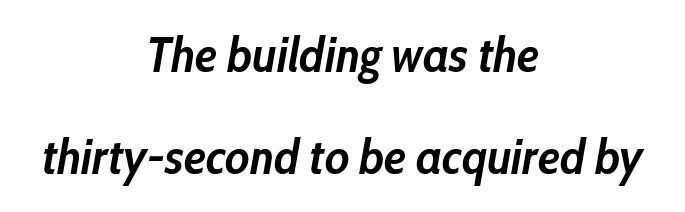
Each letter keeps its own natural width here, so spacing adapts to shape. The passage shown stacks its lines with a broad gap. The gap between lines stays unmarked. If you drew a line through each stem, it would be angled. Both edges are ragged and mirror each other, which tells us the setting is centered. Each word holds together tightly as a unit, with standard inter-letter gaps.
